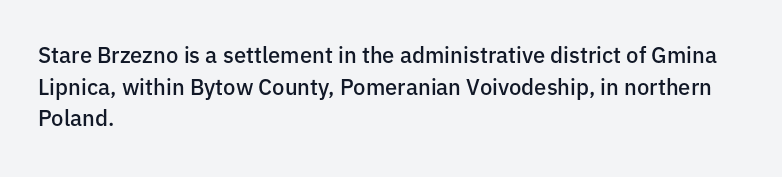
The passage shown stacks its lines at a standard gap. Beneath every word, the page is bare. The compositor pushed each line to the left boundary. Tall strokes in this sample are plumb rather than angled.
